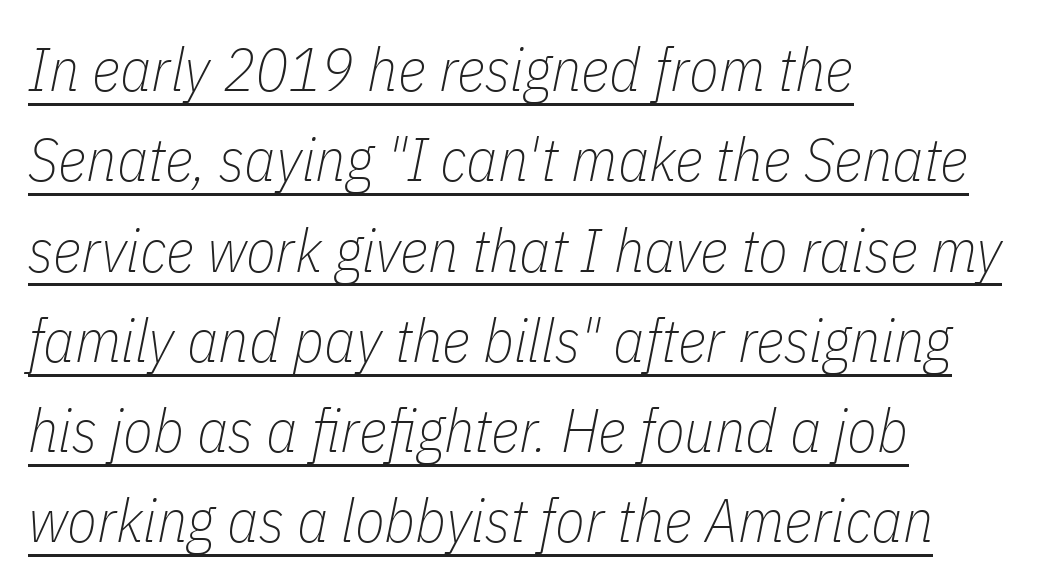
The image shows 61 px thin, condensed type, italic (leaning right); set left-aligned, normal line spacing (1.48x), normal letter spacing, underlined; low stroke contrast and a medium x-height.
